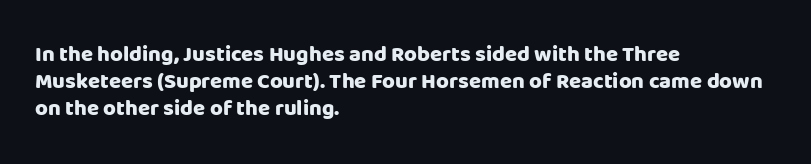
{"italic": "no", "bold": "yes", "underline": "no", "align": "left", "line_spacing_ratio": 1.22, "letter_spacing": "normal", "letter_spacing_em": 0.0, "glyph_px": 22}
